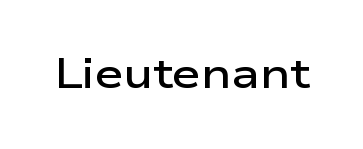
{"serif": "no", "italic": "no", "bold": "semi", "weight": "semibold", "width": "wide", "stroke_contrast": "low", "x_height": "medium", "monospaced": "no", "underline": "no", "letter_spacing": "normal", "letter_spacing_em": 0.0, "glyph_px": 41}
